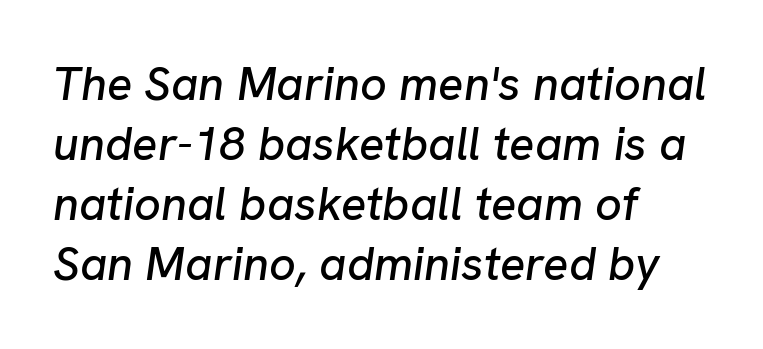
The image shows 47 px text type, italic (leaning right); set left-aligned, normal line spacing (1.28x), normal letter spacing, not underlined; low stroke contrast and a medium x-height.
